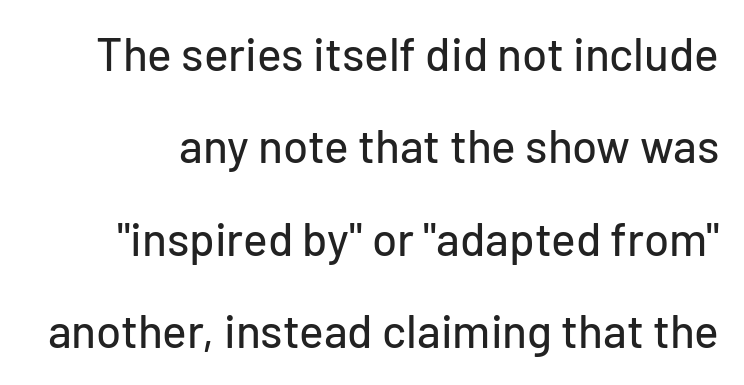
The characters display no serif detailing; their extremities are plain. The lines are spread far apart with generous leading. The axis of the letterforms is exactly vertical. Plain, unruled lines of type. There is no visible air inserted between adjacent glyphs.
